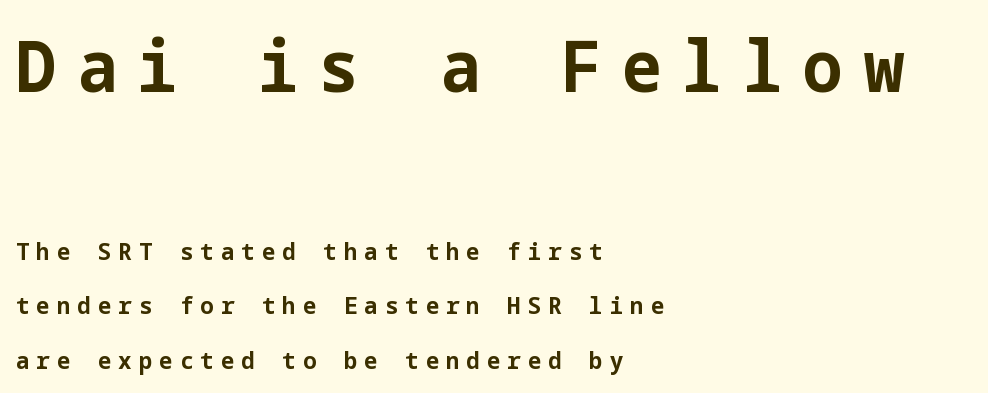
Q: Is the text bold? A: Yes.
Q: Is the text italic (slanted)? A: No, it is upright.
Q: Is the typeface a serif or a sans-serif typeface? A: Sans-serif.
Q: Is the text underlined? A: No.
Q: How is the paragraph aligned? A: Left-aligned.
Q: Is the spacing between letters normal or unusually wide? A: Unusually wide.
Q: Is the spacing between lines tight, normal or loose? A: Loose.
Q: Which block of text is set in a larger size, the first (top) or the second (bottom)? A: The first (top) one.
Q: Width (condensed, normal, or wide)? A: Normal.
Q: Stroke contrast? A: Low.
Q: x-height? A: Medium.
